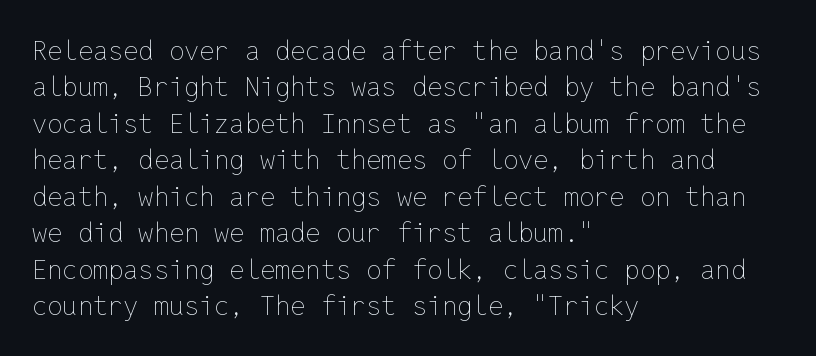
Q: Is the text bold? A: No.
Q: Is the text italic (slanted)? A: No, it is upright.
Q: Is the text underlined? A: No.
Q: How is the paragraph aligned? A: Left-aligned.
Q: Is the spacing between letters normal or unusually wide? A: Normal.
Q: Is the spacing between lines tight, normal or loose? A: Normal.
